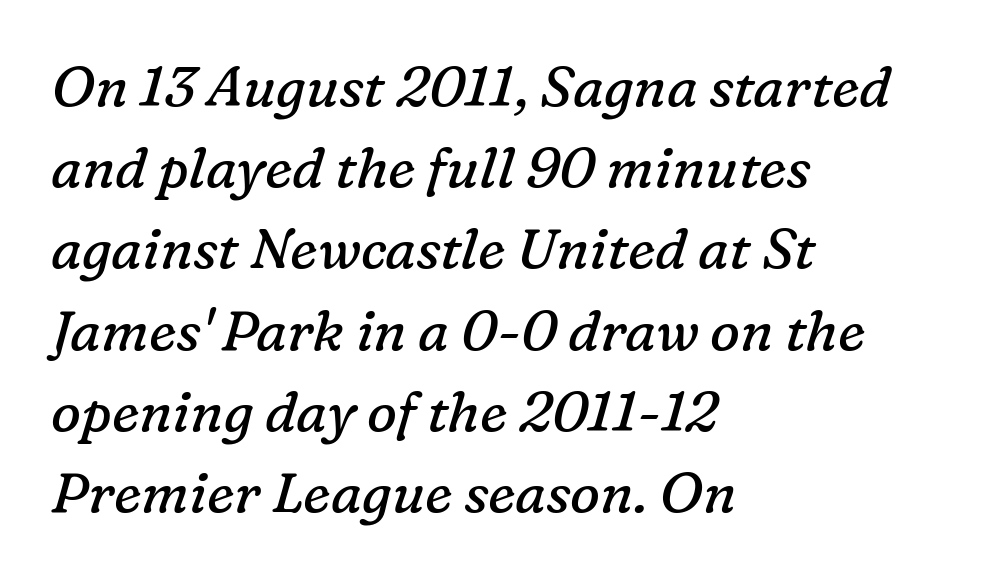
{"serif": "yes", "italic": "yes", "lean": "right", "slant_degrees": 16, "bold": "no", "weight": "regular", "width": "normal", "stroke_contrast": "low", "x_height": "medium", "monospaced": "no", "underline": "no", "align": "left", "line_spacing": "normal", "line_spacing_ratio": 1.45, "letter_spacing": "normal", "letter_spacing_em": 0.0, "glyph_px": 56}
